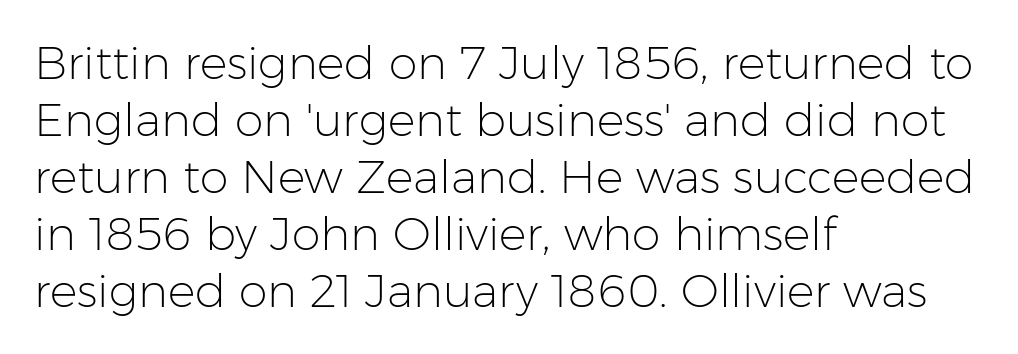
Has an underline been added? It has not. The paragraph has a hard left edge and a soft right edge. Each letter's strokes conclude bluntly, with no projecting serifs. This sample uses an upright cut, with every glyph sitting square on the baseline.
